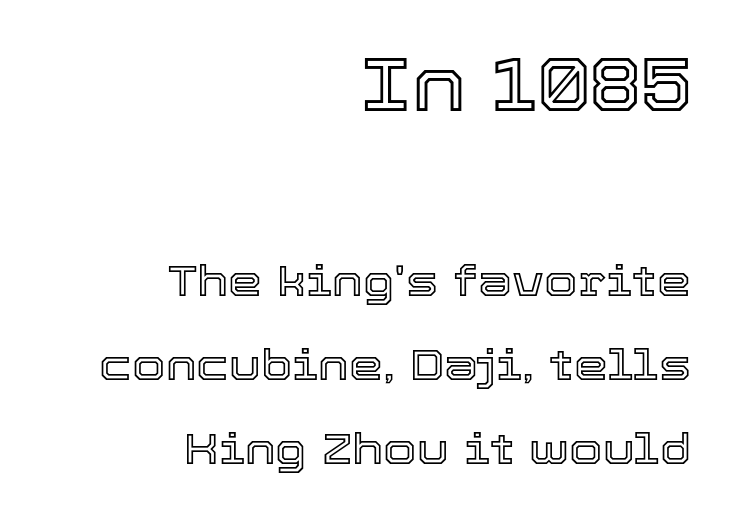
The image shows 76 px text type, upright; set right-aligned, loose line spacing (1.95x), normal letter spacing, not underlined; the first (top) block is 1.77x larger; a medium x-height.
